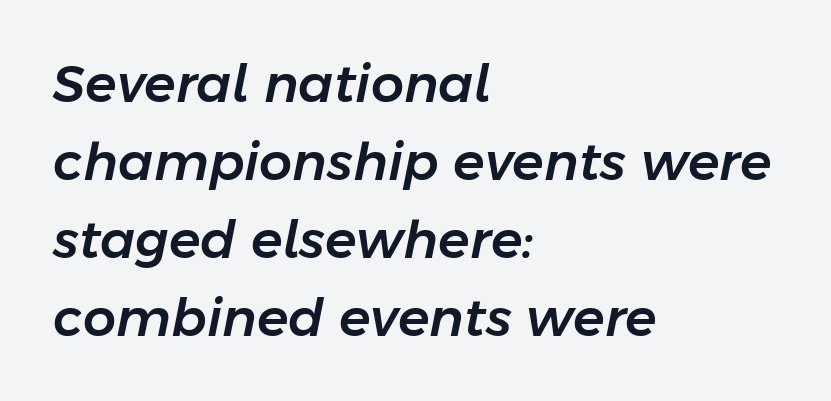
{"italic": "yes", "lean": "right", "slant_degrees": 11, "width": "normal", "stroke_contrast": "low", "x_height": "medium", "monospaced": "no", "underline": "no", "align": "left", "line_spacing": "normal", "line_spacing_ratio": 1.5, "letter_spacing": "normal", "letter_spacing_em": 0.0, "glyph_px": 52}
